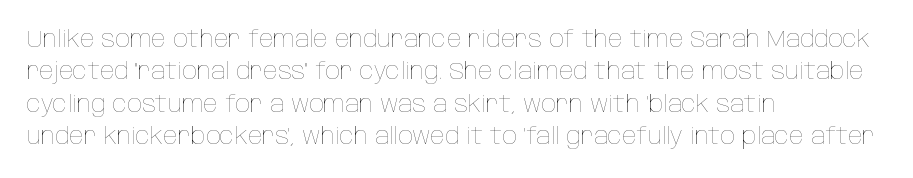
The image shows 24 px text type, upright; set left-aligned, normal line spacing (1.35x), normal letter spacing, not underlined.
